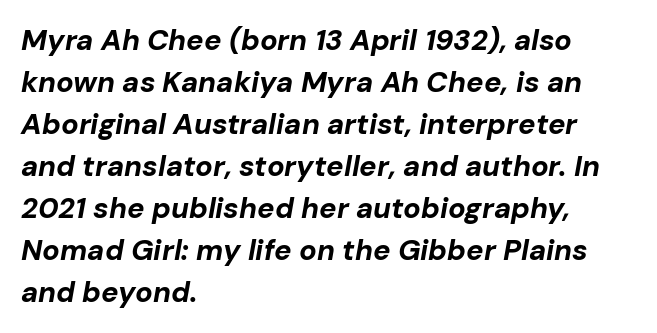
{"italic": "yes", "lean": "right", "slant_degrees": 10, "bold": "yes", "weight": "bold", "width": "normal", "stroke_contrast": "low", "x_height": "medium", "monospaced": "no", "underline": "no", "align": "left", "line_spacing": "normal", "line_spacing_ratio": 1.45, "letter_spacing": "normal", "letter_spacing_em": 0.0, "glyph_px": 29}
